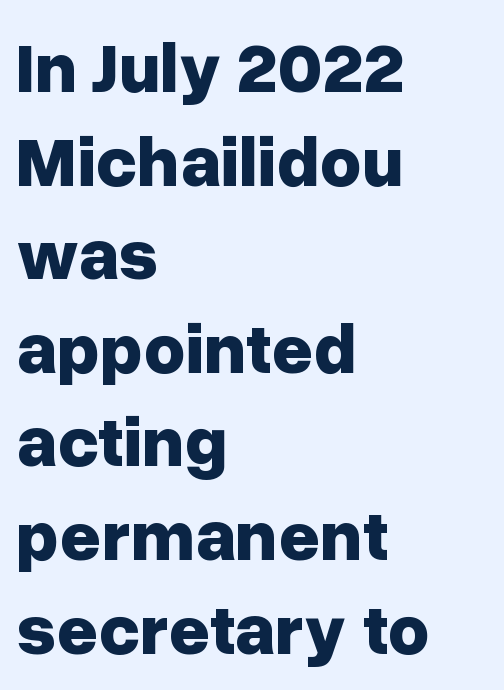
The image shows 72 px bold sans-serif type, upright; set left-aligned, normal line spacing (1.3x), normal letter spacing, not underlined; low stroke contrast and a medium x-height.
